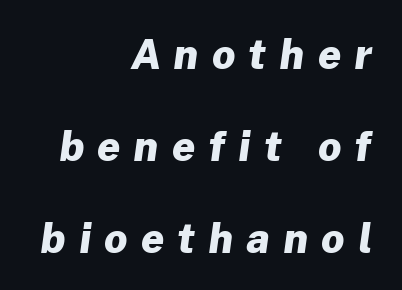
The image shows 40 px heavy sans-serif type; set right-aligned, loose line spacing (2.3x), unusually wide letter spacing (+0.34 em), not underlined; low stroke contrast and a medium x-height.
